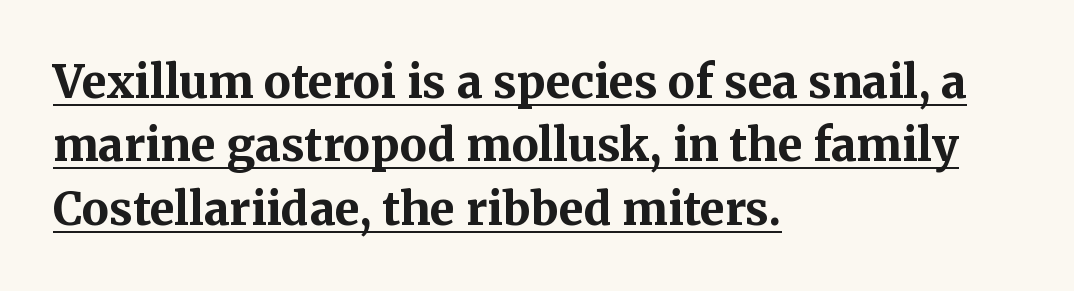
{"serif": "yes", "italic": "no", "bold": "yes", "weight": "bold", "width": "normal", "stroke_contrast": "medium", "x_height": "medium", "monospaced": "no", "underline": "yes", "align": "left", "line_spacing": "normal", "line_spacing_ratio": 1.41, "letter_spacing": "normal", "letter_spacing_em": 0.0, "glyph_px": 45}
